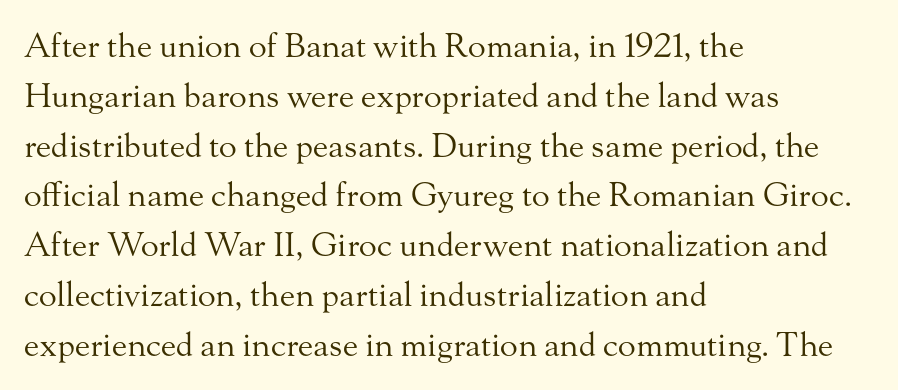
Q: Is the text bold? A: No.
Q: Is the text italic (slanted)? A: No, it is upright.
Q: Is the typeface a serif or a sans-serif typeface? A: Serif.
Q: Is the text underlined? A: No.
Q: How is the paragraph aligned? A: Left-aligned.
Q: Is the spacing between letters normal or unusually wide? A: Normal.
Q: Is the spacing between lines tight, normal or loose? A: Normal.
Q: Width (condensed, normal, or wide)? A: Normal.
Q: Stroke contrast? A: Medium.
Q: x-height? A: Small.
Q: Monospaced? A: No.
